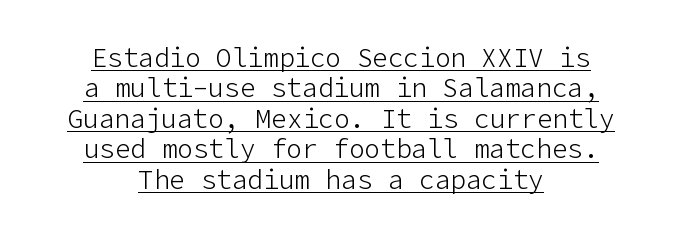
The compositor balanced each line on the midline. The font is comparable to plain body text, perhaps lighter. The specimen reads as upright at a glance. Is there an underline? Yes — a line sits under the letters. Students, note that the glyphs here touch the page at normal intervals.
